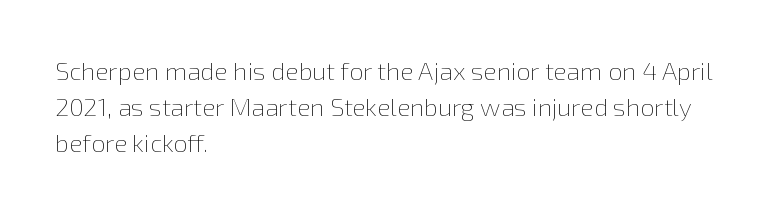
Q: Is the text bold? A: No.
Q: Is the text italic (slanted)? A: No, it is upright.
Q: Is the text underlined? A: No.
Q: How is the paragraph aligned? A: Left-aligned.
Q: Is the spacing between letters normal or unusually wide? A: Normal.
Q: Is the spacing between lines tight, normal or loose? A: Normal.
